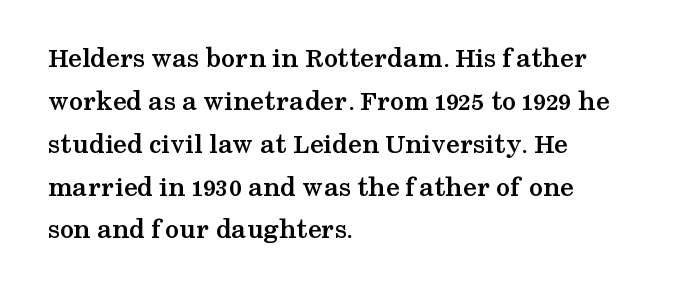
Compared with typical paragraphs, the rows here are spaced about the same. Posture: vertical. Compared with typical body copy, the letter spacing here is the same. The specimen omits any rule beneath the text block's lines.
